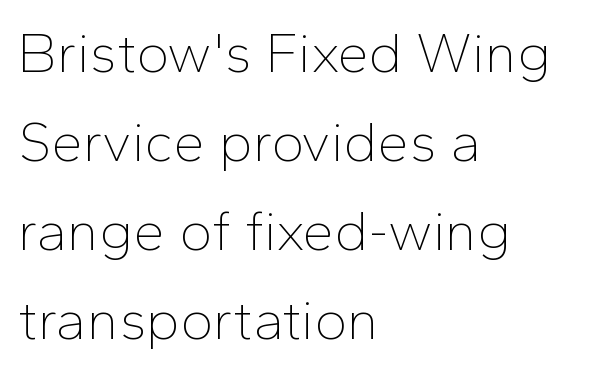
Stem width sits at or under what a default text font uses. Every row of glyphs begins at an identical x-position on the left. These lines are composed in type without serifs. Do the characters align in a grid? No, the font is proportional. This rendering features lettering with no underline.
